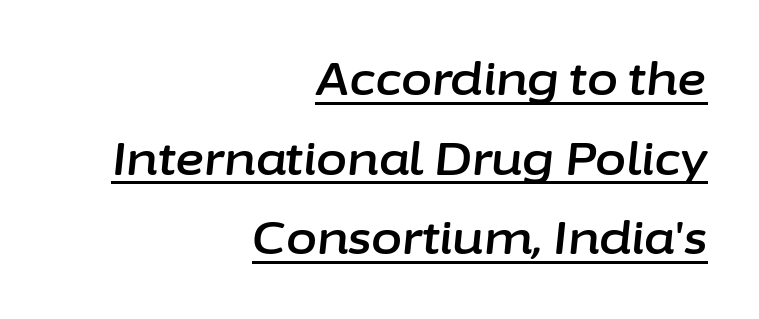
Q: Is the text italic (slanted)? A: Yes, it leans right by about 6 degrees.
Q: Is the text underlined? A: Yes.
Q: How is the paragraph aligned? A: Right-aligned.
Q: Is the spacing between letters normal or unusually wide? A: Normal.
Q: Width (condensed, normal, or wide)? A: Normal.
Q: Stroke contrast? A: Low.
Q: x-height? A: Medium.
Q: Monospaced? A: No.
